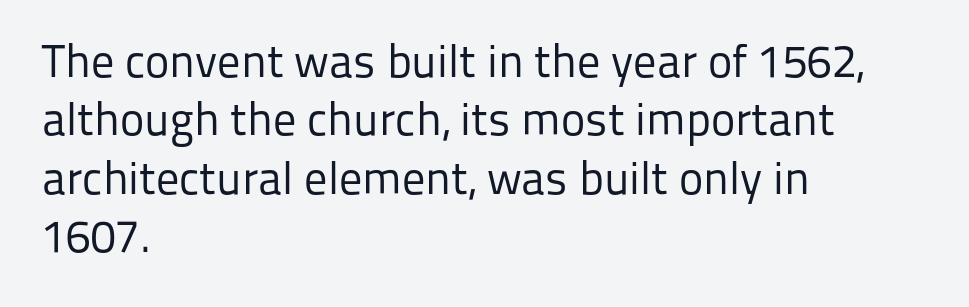
Here the glyphs are tracked normally, forming tight word shapes. Whoever set this chose a conventional vertical rhythm. Note the varied advance widths — an 'i' is clearly narrower than an 'm'. The passage shown is not bold in any degree. The setting favours the left margin, as ordinary paragraphs usually do.
